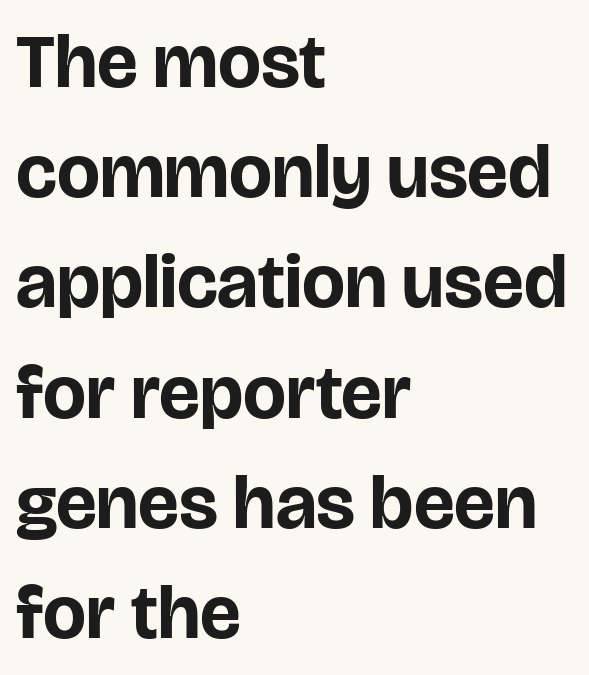
The image shows 76 px bold sans-serif type, upright; set left-aligned, normal line spacing (1.45x), normal letter spacing, not underlined; low stroke contrast and a large x-height.
